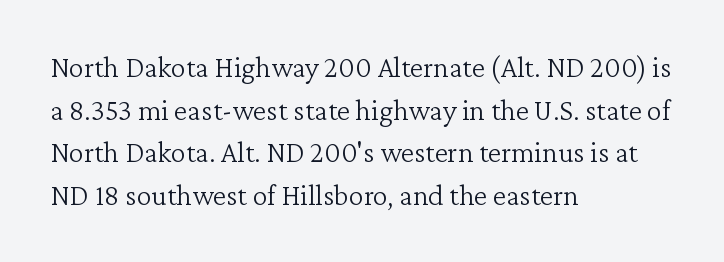
{"serif": "yes", "italic": "no", "bold": "no", "weight": "light", "width": "normal", "stroke_contrast": "low", "x_height": "medium", "monospaced": "no", "underline": "no", "align": "left", "line_spacing": "normal", "line_spacing_ratio": 1.42, "letter_spacing": "normal", "letter_spacing_em": 0.0, "glyph_px": 30}
